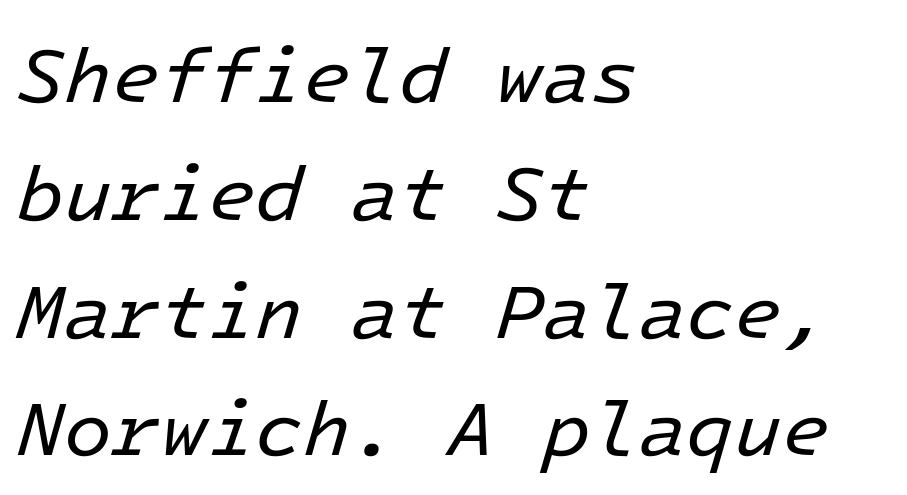
Heaviness? Minimal to ordinary, like unemphasized prose. The letters sit at their default tracking, neither squeezed nor spread. The compositor pushed each line to the left boundary. The line-height multiplier appears to be the usual default. Unmarked baselines from the first word to the last. A typesetter would mark this as italic.
